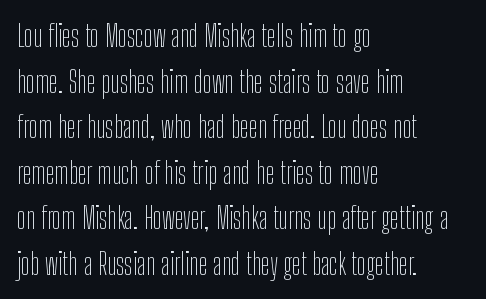
Baseline-to-baseline distance is the conventional proportion of letter height. Observe the absence of serifs on each vertical stroke in this sample. Any mark beneath the type? The region is blank. The gaps between neighbouring characters are ordinary and unremarkable. Here the designer chose a conventional face with non-uniform glyph widths.
